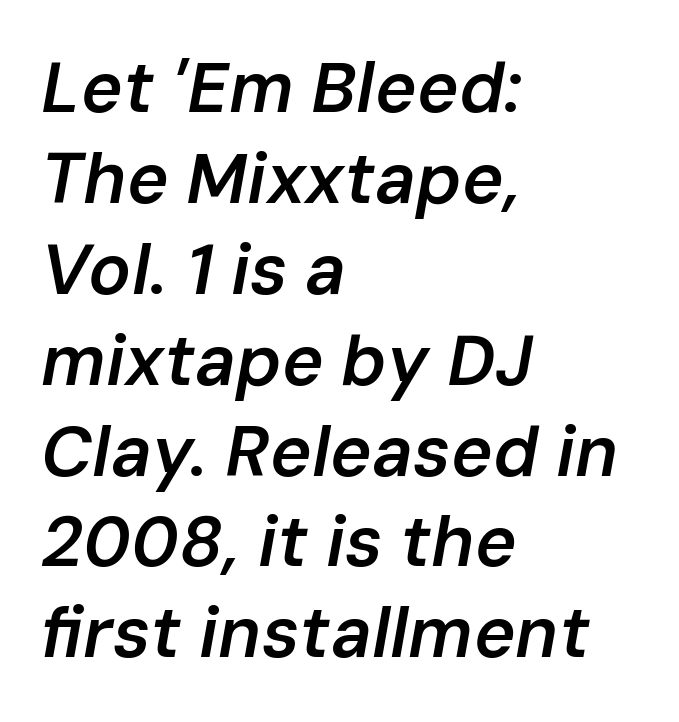
Weight: semibold (demi). The lines sit at an ordinary, default distance from one another. The space beneath each line is pristine and unruled. Is the type slanted? Yes — the strokes lean at a clear angle. You could not count columns in this text — the font is proportionally spaced.
